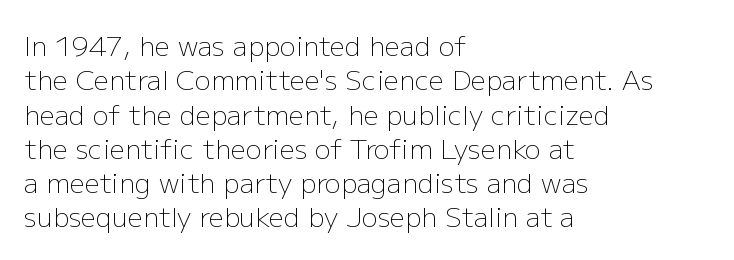
The image shows 27 px text type, upright; set left-aligned, normal line spacing (1.27x), normal letter spacing, not underlined.
